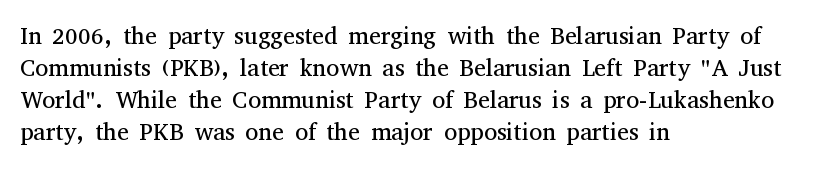
Q: Is the text bold? A: No.
Q: Is the text italic (slanted)? A: No, it is upright.
Q: Is the text underlined? A: No.
Q: How is the paragraph aligned? A: Left-aligned.
Q: Is the spacing between letters normal or unusually wide? A: Normal.
Q: Is the spacing between lines tight, normal or loose? A: Normal.
